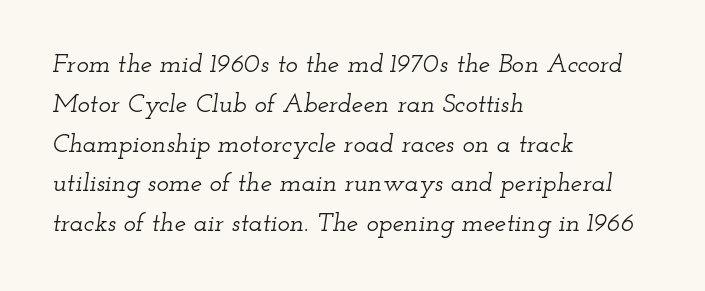
The image shows 26 px text type, italic (leaning right); set left-aligned, normal line spacing (1.53x), normal letter spacing, not underlined.
